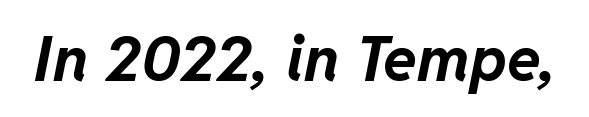
The image shows 62 px bold type, italic (leaning right); set normal letter spacing, not underlined; low stroke contrast and a medium x-height.
